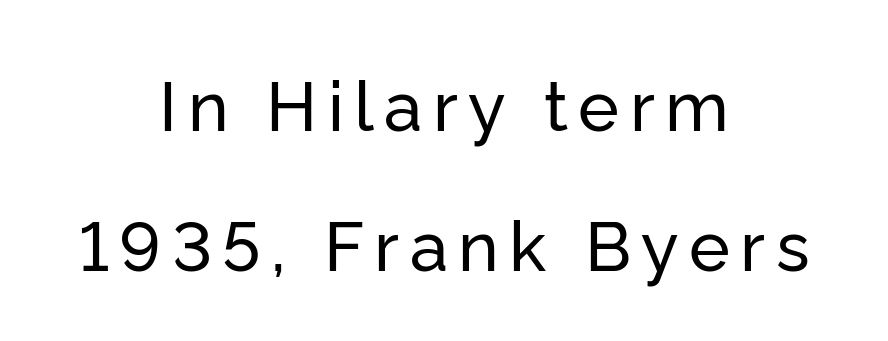
Descender tails drop into unmarked territory. The font family rendered here belongs to the sans-serif group. The rendering positions every line midway between the sides. No italicization has been applied; the sample stays upright. The passage shown is typed in a proportional face where columns would drift.
